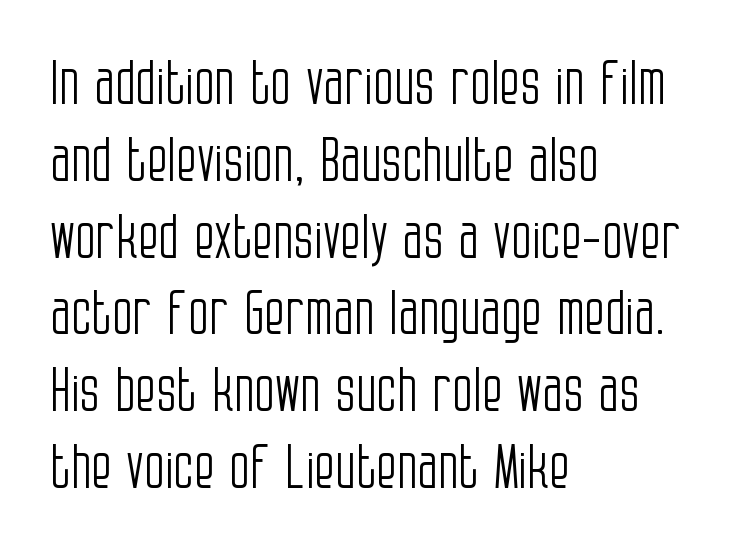
{"serif": "no", "italic": "no", "bold": "no", "weight": "light", "width": "condensed", "stroke_contrast": "low", "x_height": "large", "monospaced": "no", "underline": "no", "align": "left", "line_spacing": "normal", "line_spacing_ratio": 1.28, "letter_spacing": "normal", "letter_spacing_em": 0.0, "glyph_px": 60}
